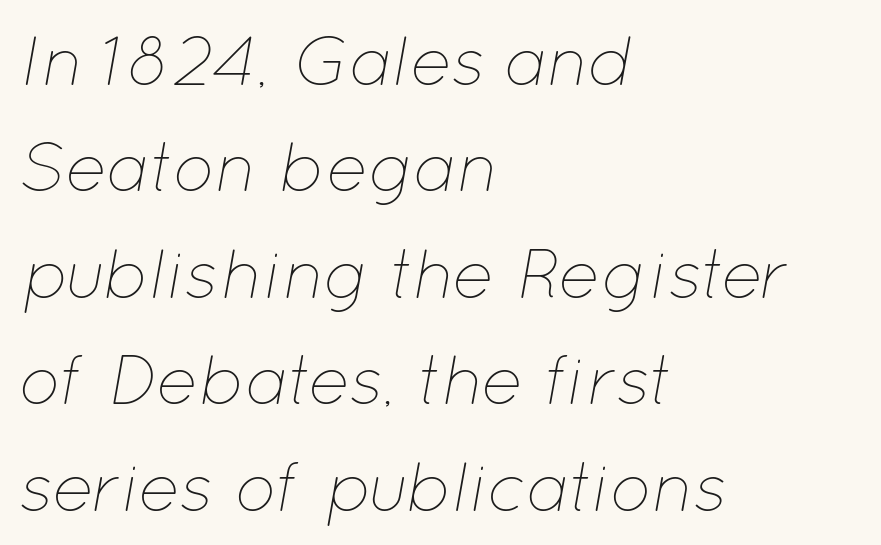
The image shows 70 px thin type, italic (leaning right); set left-aligned, normal line spacing (1.52x), normal letter spacing, not underlined; low stroke contrast and a medium x-height.
